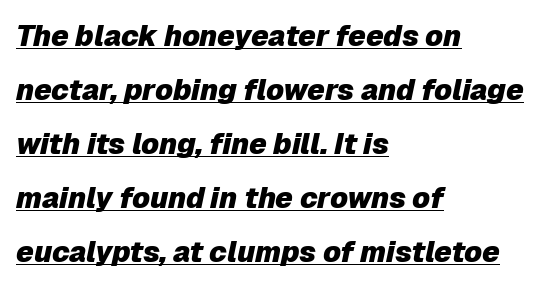
{"italic": "yes", "lean": "right", "slant_degrees": 12, "bold": "yes", "weight": "heavy", "width": "normal", "stroke_contrast": "low", "x_height": "medium", "monospaced": "no", "underline": "yes", "align": "left", "line_spacing_ratio": 1.86, "letter_spacing": "normal", "letter_spacing_em": 0.0, "glyph_px": 29}
